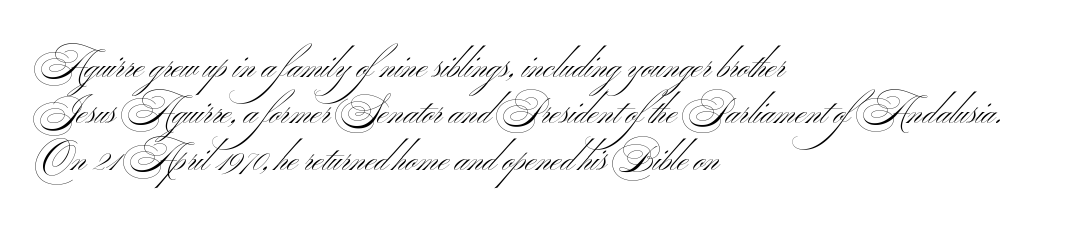
Q: Is the text bold? A: No.
Q: Is the typeface a serif or a sans-serif typeface? A: Sans-serif.
Q: Is the text underlined? A: No.
Q: How is the paragraph aligned? A: Left-aligned.
Q: Is the spacing between letters normal or unusually wide? A: Normal.
Q: Is the spacing between lines tight, normal or loose? A: Normal.
Q: Width (condensed, normal, or wide)? A: Wide.
Q: Stroke contrast? A: Medium.
Q: x-height? A: Small.
Q: Monospaced? A: No.
